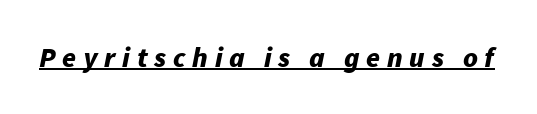
The image shows 28 px bold type, italic (leaning right); set unusually wide letter spacing (+0.24 em), underlined; low stroke contrast and a medium x-height.
